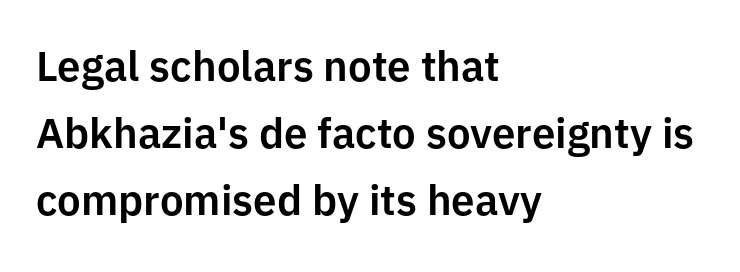
{"serif": "no", "italic": "no", "width": "normal", "stroke_contrast": "low", "x_height": "medium", "monospaced": "no", "underline": "no", "align": "left", "line_spacing": "normal", "line_spacing_ratio": 1.6, "letter_spacing": "normal", "letter_spacing_em": 0.0, "glyph_px": 42}
